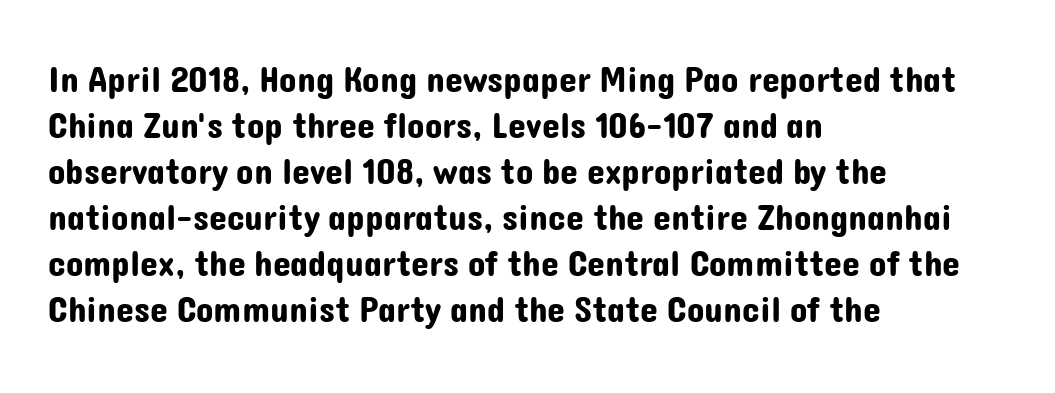
Q: Is the text italic (slanted)? A: No, it is upright.
Q: Is the typeface a serif or a sans-serif typeface? A: Sans-serif.
Q: Is the text underlined? A: No.
Q: How is the paragraph aligned? A: Left-aligned.
Q: Is the spacing between letters normal or unusually wide? A: Normal.
Q: Is the spacing between lines tight, normal or loose? A: Normal.
Q: Width (condensed, normal, or wide)? A: Normal.
Q: Stroke contrast? A: Low.
Q: x-height? A: Medium.
Q: Monospaced? A: No.
